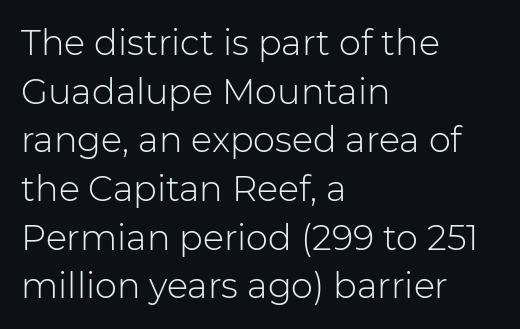
Underlining? Definitely not there. Does the type have serifs? No, each stem ends abruptly. The letters stand upright; this is a roman face. The letters advance in unequal steps, a hallmark of proportional type. The line texture is even and compact thanks to regular tracking. Is the stroke heavy? The answer is a plain regular-or-lighter.
